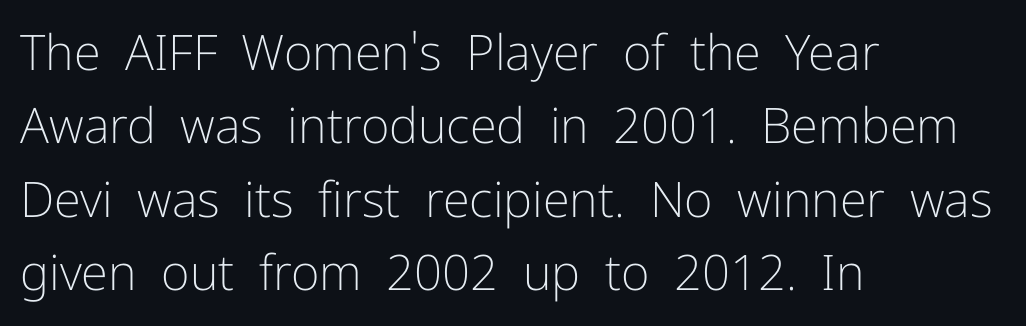
The image shows 49 px light sans-serif type, upright; set left-aligned, normal line spacing (1.5x), normal letter spacing, not underlined; low stroke contrast and a medium x-height.
